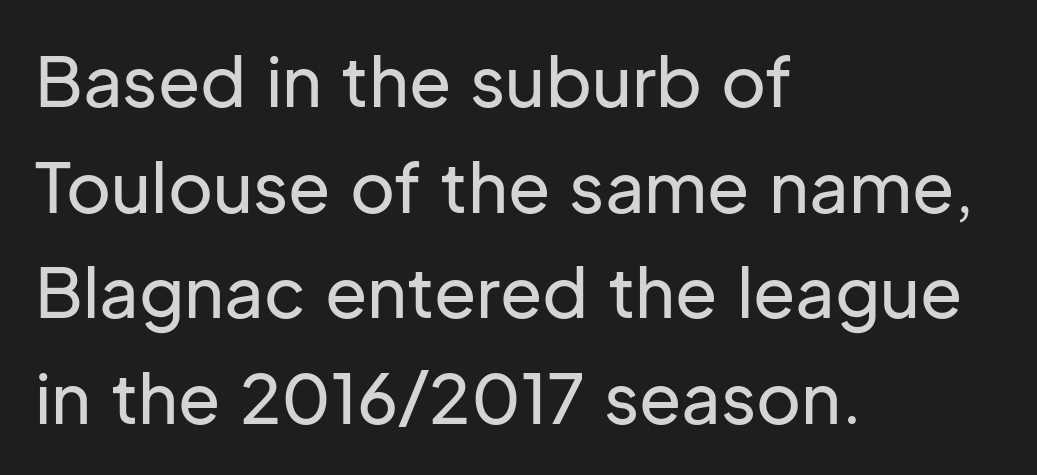
The designer went with a sans here, leaving each stem footless. Each line starts at the same left margin while the right side varies. This is the regular roman posture of the typeface. The line texture is even and compact thanks to regular tracking. The face used here is proportionally spaced, like ordinary book or web type.
